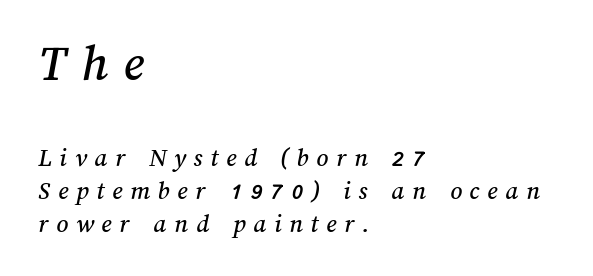
Quick note: interline space is typical. Each letter keeps its own natural width here, so spacing adapts to shape. Only glyphs here, with clear space below each row. How are the letters spaced? Widely, with obvious added tracking.
